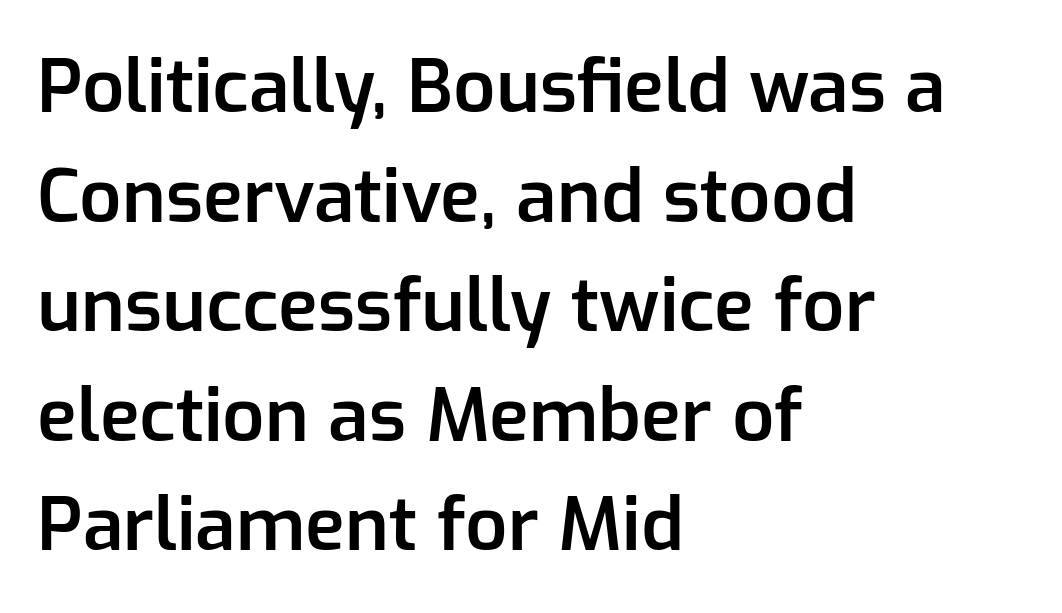
{"serif": "no", "italic": "no", "bold": "semi", "weight": "semibold", "width": "normal", "stroke_contrast": "low", "x_height": "medium", "monospaced": "no", "underline": "no", "align": "left", "line_spacing": "normal", "line_spacing_ratio": 1.48, "letter_spacing": "normal", "letter_spacing_em": 0.0, "glyph_px": 74}
